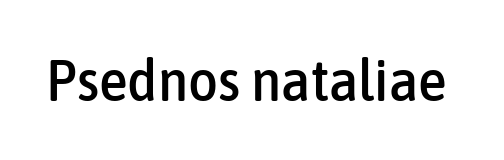
Q: Is the text italic (slanted)? A: No, it is upright.
Q: Is the typeface a serif or a sans-serif typeface? A: Sans-serif.
Q: Is the text underlined? A: No.
Q: Is the spacing between letters normal or unusually wide? A: Normal.
Q: Width (condensed, normal, or wide)? A: Condensed.
Q: Stroke contrast? A: Low.
Q: x-height? A: Medium.
Q: Monospaced? A: No.
